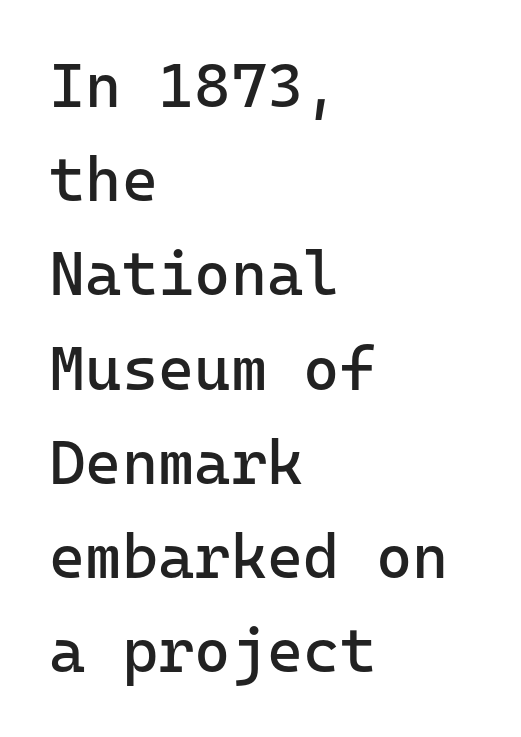
The image shows 62 px regular-weight sans-serif type, upright, monospaced; set left-aligned, normal line spacing (1.52x), normal letter spacing, not underlined; low stroke contrast and a medium x-height.
